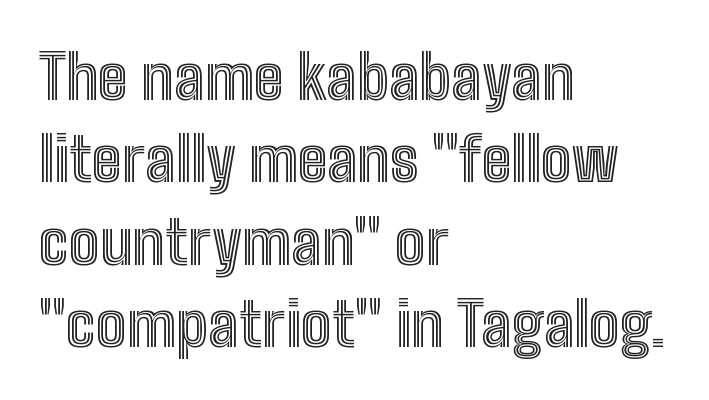
{"italic": "no", "width": "condensed", "x_height": "medium", "monospaced": "no", "underline": "no", "align": "left", "line_spacing": "normal", "line_spacing_ratio": 1.35, "letter_spacing": "normal", "letter_spacing_em": 0.0, "glyph_px": 61}
